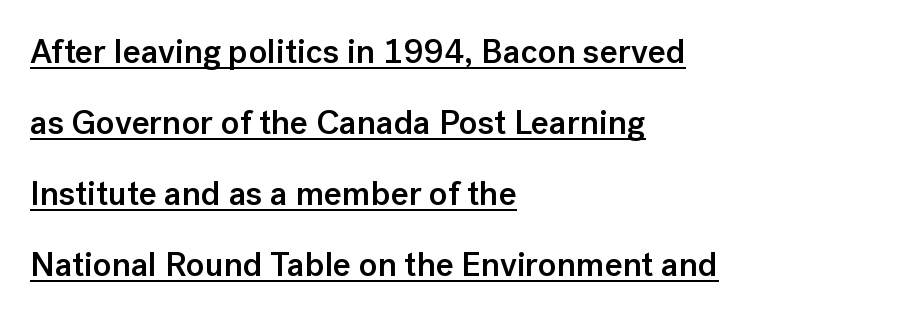
The image shows 34 px semibold sans-serif type, upright; set left-aligned, loose line spacing (2.09x), normal letter spacing, underlined; low stroke contrast and a medium x-height.
